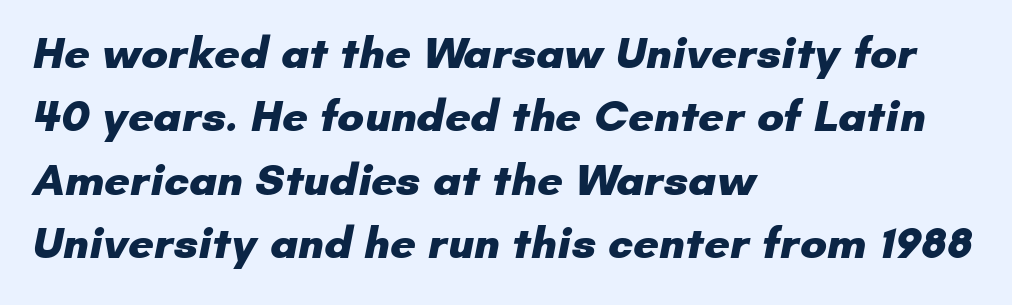
{"serif": "no", "bold": "yes", "weight": "heavy", "width": "normal", "stroke_contrast": "low", "x_height": "small", "monospaced": "no", "underline": "no", "align": "left", "line_spacing": "normal", "line_spacing_ratio": 1.41, "letter_spacing": "normal", "letter_spacing_em": 0.0, "glyph_px": 45}
